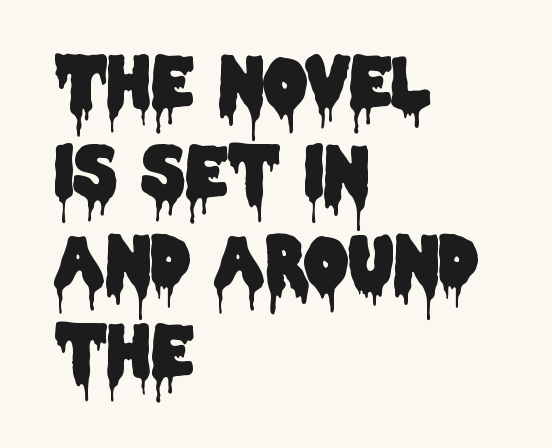
{"serif": "no", "italic": "no", "width": "condensed", "stroke_contrast": "low", "x_height": "large", "monospaced": "no", "underline": "no", "align": "left", "line_spacing": "normal", "line_spacing_ratio": 1.3, "letter_spacing": "normal", "letter_spacing_em": 0.0, "glyph_px": 69}
